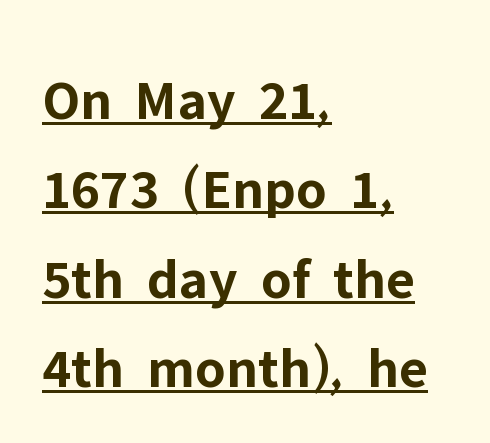
This rendering uses left alignment, leaving the right contour irregular. The specimen includes a rule beneath the text block's lines. Does the leading feel generous? No, just average. Compared with an ordinary text face, these strokes are far heavier — a full bold. The lettering stays uniformly vertical, giving the passage a roman look.
